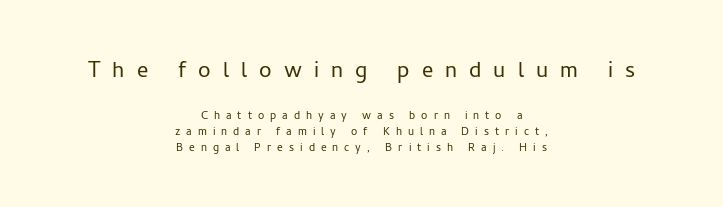
The emphasis by scale lands on block number one, above. Is the letter spacing exaggerated? Yes — the characters are pushed far apart. Style check: upright. The letters advance in unequal steps, a hallmark of proportional type.
